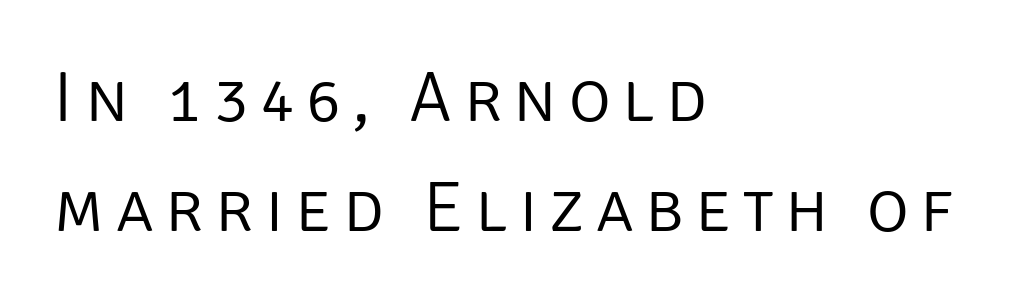
The image shows 72 px light sans-serif type, upright; set left-aligned, normal line spacing (1.53x), not underlined; low stroke contrast and a large x-height.
